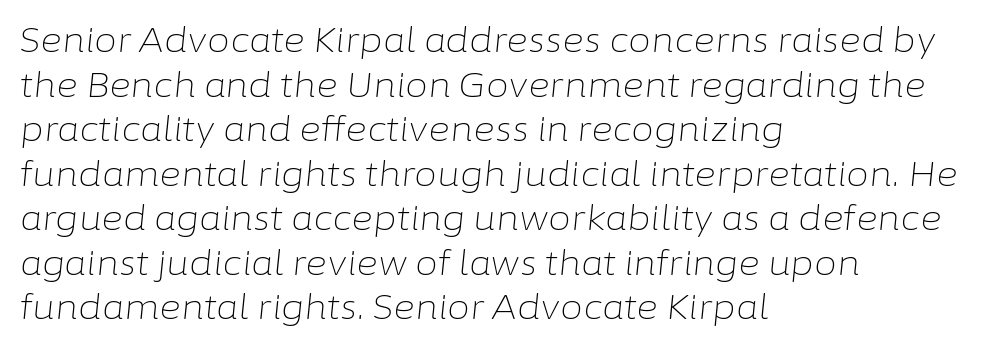
Q: Is the text bold? A: No.
Q: Is the text italic (slanted)? A: Yes, it leans right by about 6 degrees.
Q: Is the text underlined? A: No.
Q: How is the paragraph aligned? A: Left-aligned.
Q: Is the spacing between letters normal or unusually wide? A: Normal.
Q: Is the spacing between lines tight, normal or loose? A: Normal.
Q: Width (condensed, normal, or wide)? A: Normal.
Q: Stroke contrast? A: Low.
Q: x-height? A: Medium.
Q: Monospaced? A: No.
